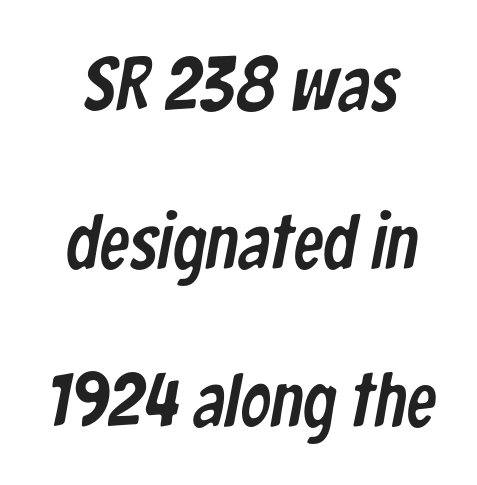
{"serif": "no", "width": "condensed", "stroke_contrast": "low", "x_height": "medium", "monospaced": "no", "underline": "no", "line_spacing": "loose", "line_spacing_ratio": 2.08, "letter_spacing": "normal", "letter_spacing_em": 0.0, "glyph_px": 76}
